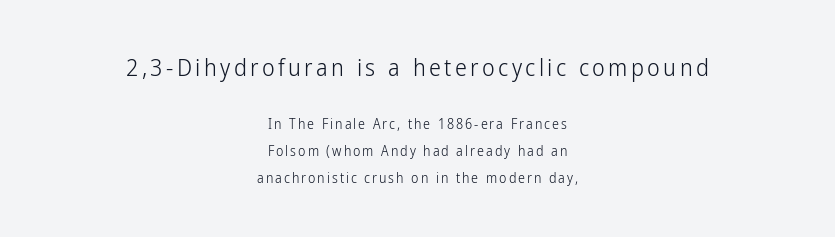
{"italic": "no", "bold": "no", "underline": "no", "align": "center", "line_spacing": "loose", "line_spacing_ratio": 1.93, "larger_block": "first", "size_ratio": 1.71, "glyph_px": 24}
